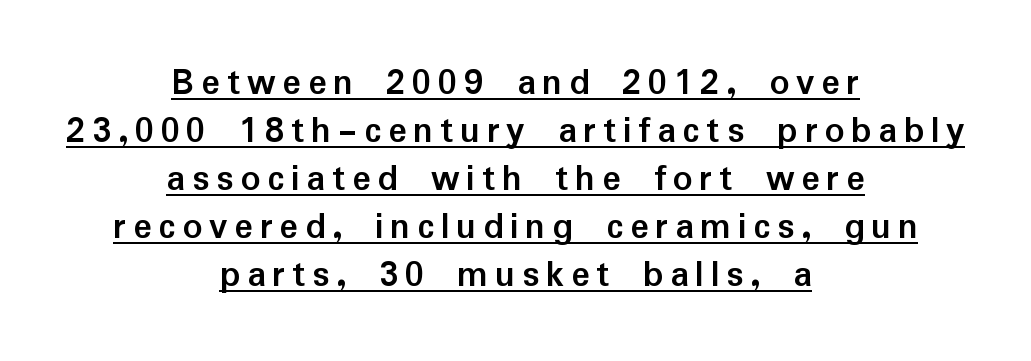
Q: Is the text bold? A: Yes.
Q: Is the text italic (slanted)? A: No, it is upright.
Q: Is the typeface a serif or a sans-serif typeface? A: Sans-serif.
Q: Is the text underlined? A: Yes.
Q: How is the paragraph aligned? A: Centered.
Q: Width (condensed, normal, or wide)? A: Normal.
Q: Stroke contrast? A: Low.
Q: x-height? A: Medium.
Q: Monospaced? A: No.
